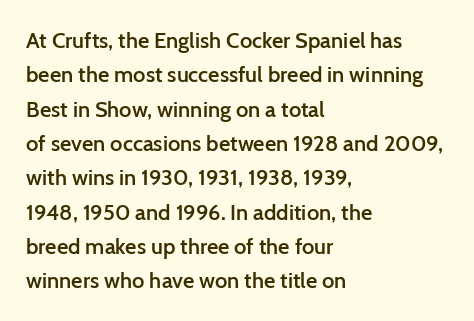
The lines in this sample share a left origin and differ only in where they stop. Firm but not heavy-handed strokes: this text is semibold. A typesetter would call this leading conventional body-copy spacing. Decoration check: the copy has no underline. There is no visible air inserted between adjacent glyphs. Ordinary non-slanted type is in use.
